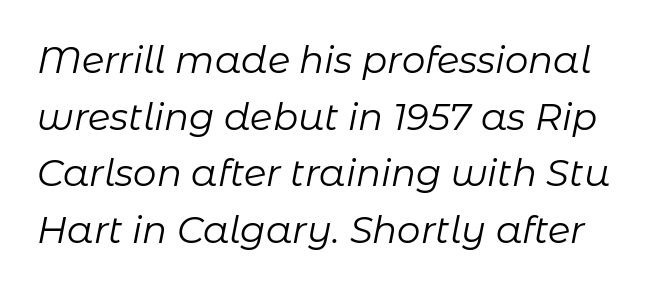
{"italic": "yes", "lean": "right", "slant_degrees": 11, "bold": "no", "weight": "regular", "width": "normal", "stroke_contrast": "low", "x_height": "medium", "monospaced": "no", "underline": "no", "line_spacing": "normal", "line_spacing_ratio": 1.53, "letter_spacing": "normal", "letter_spacing_em": 0.0, "glyph_px": 37}
